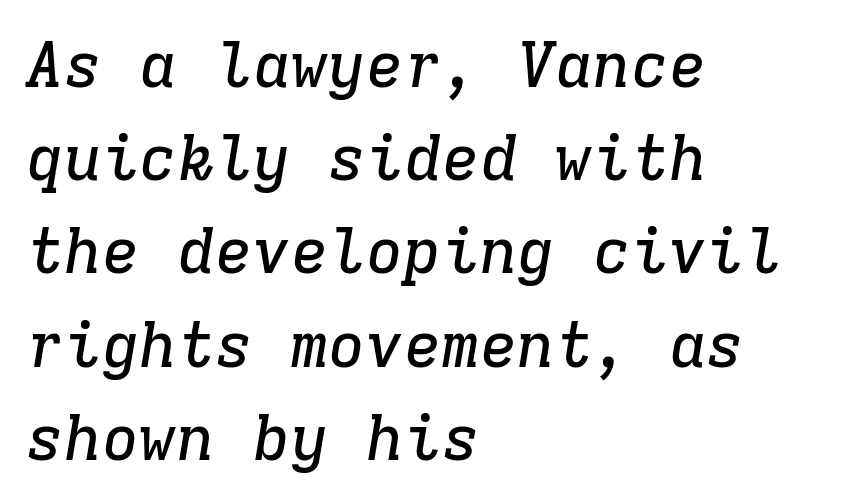
{"serif": "yes", "italic": "yes", "lean": "right", "slant_degrees": 9, "width": "normal", "stroke_contrast": "low", "x_height": "medium", "monospaced": "yes", "underline": "no", "align": "left", "line_spacing": "normal", "line_spacing_ratio": 1.48, "letter_spacing": "normal", "letter_spacing_em": 0.0, "glyph_px": 63}
